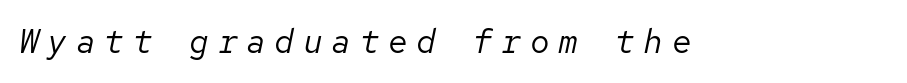
The image shows 33 px regular-weight type, italic (leaning right), monospaced; set unusually wide letter spacing (+0.26 em), not underlined; low stroke contrast and a medium x-height.
